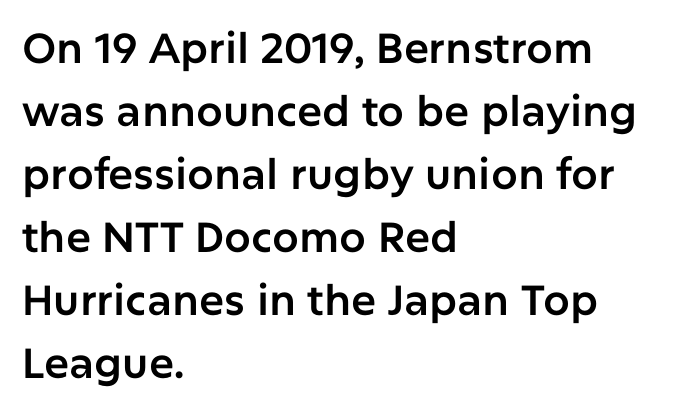
The image shows 42 px sans-serif type, upright; set left-aligned, normal line spacing (1.5x), normal letter spacing, not underlined; low stroke contrast and a medium x-height.
